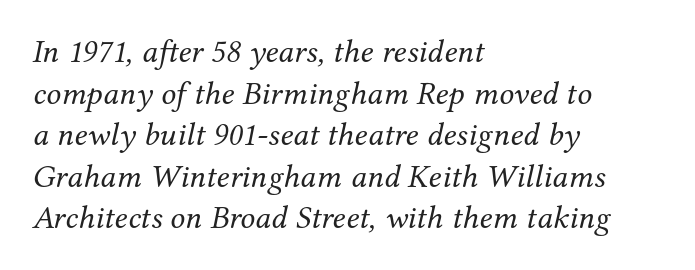
{"serif": "yes", "italic": "yes", "lean": "right", "slant_degrees": 12, "bold": "no", "weight": "regular", "width": "normal", "stroke_contrast": "medium", "x_height": "medium", "monospaced": "no", "underline": "no", "align": "left", "line_spacing": "normal", "line_spacing_ratio": 1.26, "letter_spacing": "normal", "letter_spacing_em": 0.0, "glyph_px": 33}
